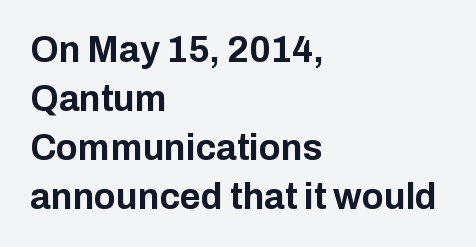
Students, this is bold: see how much ink each stroke carries. Spacing verdict: proportional, widths tailored to each character. I'd call this a sans setting — the letters go barefoot. Horizontal bands of white between lines are of average thickness.
